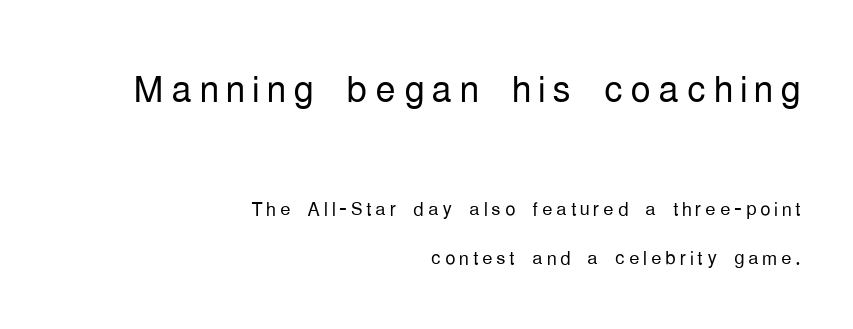
Note the varied advance widths — an 'i' is clearly narrower than an 'm'. The line-height multiplier appears high, well above default. Italic: no, the glyphs are upright roman. Does the copy run flush right? Yes — the right margin is perfectly even.
